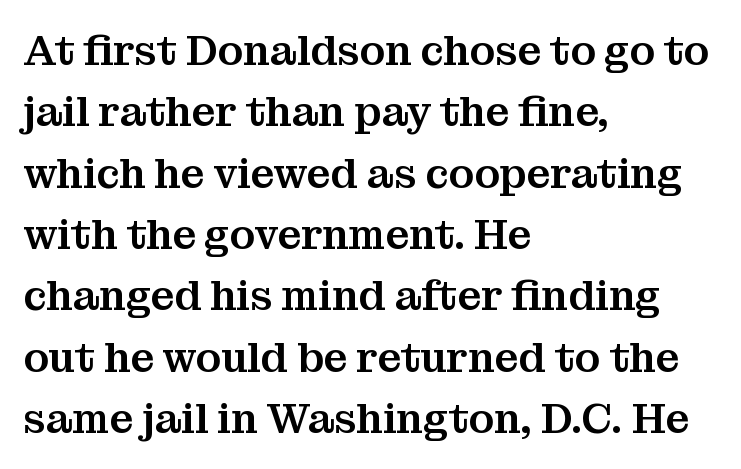
The image shows 42 px serif type, upright; set left-aligned, normal line spacing (1.46x), normal letter spacing, not underlined; medium stroke contrast and a medium x-height.
